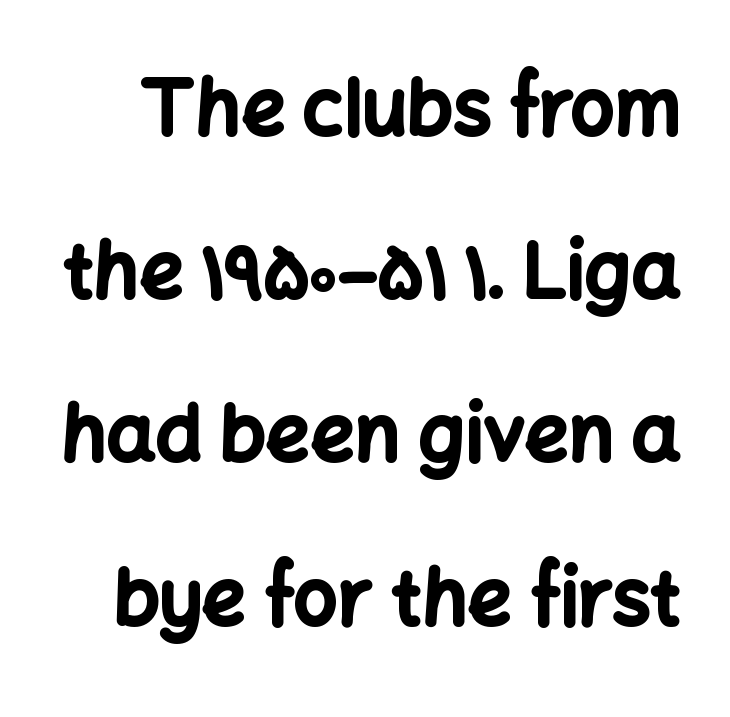
Proportional: the letters do not fall into vertical columns. No italicization has been applied; the sample stays upright. Baseline-to-baseline distance is far greater than the letter height. Standard letterfit; no display-style spreading of the glyphs.
